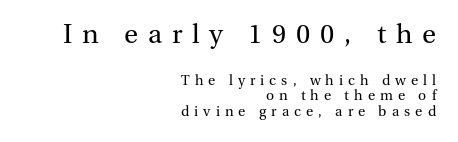
Someone cranked the tracking dial way up on this one. The rendering uses a small line-height, squeezing the rows. In CSS terms this would be text-align: right. The face used here appears at its bigger size in the upper chunk.
